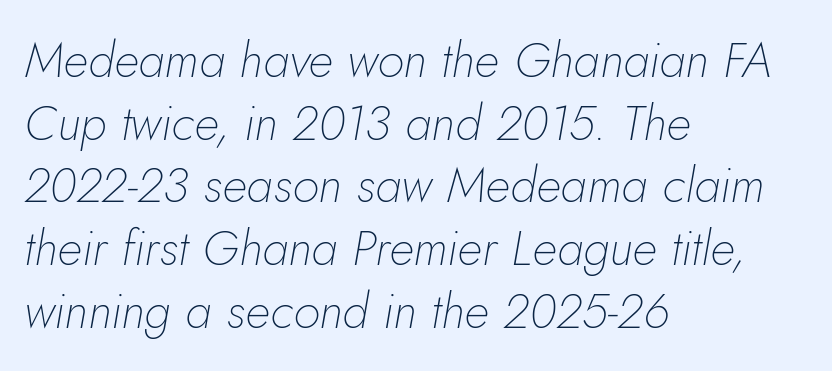
{"italic": "yes", "lean": "right", "slant_degrees": 5, "bold": "no", "weight": "thin", "width": "normal", "stroke_contrast": "low", "x_height": "small", "monospaced": "no", "underline": "no", "align": "left", "line_spacing": "normal", "line_spacing_ratio": 1.28, "letter_spacing": "normal", "letter_spacing_em": 0.0, "glyph_px": 49}
